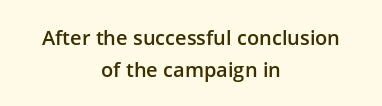
The image shows 20 px text type, upright; set centered, normal line spacing (1.58x), normal letter spacing, not underlined.
